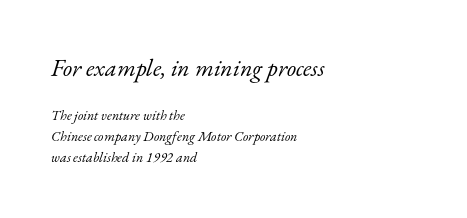
Q: Is the text bold? A: No.
Q: Is the text italic (slanted)? A: Yes, it leans right by about 17 degrees.
Q: Is the text underlined? A: No.
Q: How is the paragraph aligned? A: Left-aligned.
Q: Is the spacing between letters normal or unusually wide? A: Normal.
Q: Is the spacing between lines tight, normal or loose? A: Normal.
Q: Which block of text is set in a larger size, the first (top) or the second (bottom)? A: The first (top) one.
